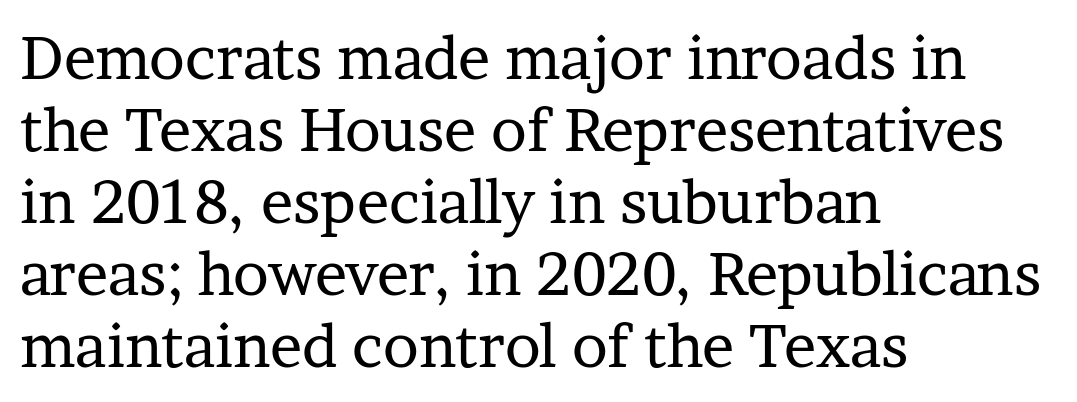
The paragraph shown leans on its left margin. A typesetter would call this zero additional tracking. The strokes are not fattened; the text isn't bold. These lines are rendered in a variable-pitch font. The foot of each line stays bare and open.
